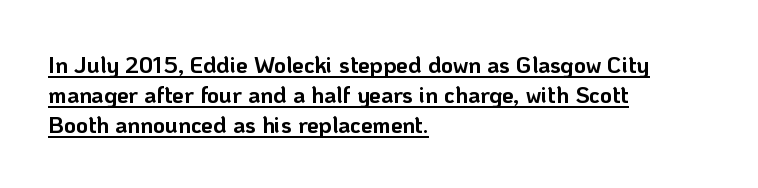
The face used here appears with an underline applied. Is the letter spacing exaggerated? No — it looks like the ordinary default. On the weight axis this lands at bold, roughly 700. One glance says typical: line gaps are just what's usual.
